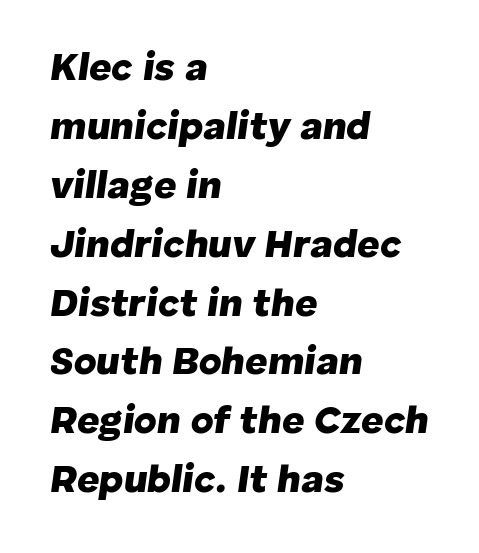
Descenders are the only things crossing below the line. Proportional: the letters do not fall into vertical columns. The passage is arranged the way most books set body copy — flush left. Baseline-to-baseline distance is the conventional proportion of letter height.
